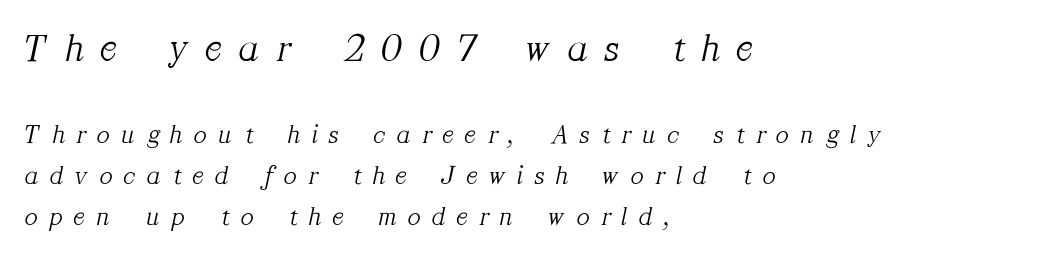
The image shows 40 px light serif type, italic (leaning right); set left-aligned, normal line spacing (1.52x), unusually wide letter spacing (+0.44 em), not underlined; the first (top) block is 1.48x larger; medium stroke contrast and a medium x-height.
